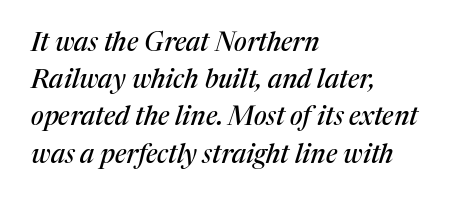
{"italic": "yes", "lean": "right", "slant_degrees": 17, "underline": "no", "align": "left", "line_spacing": "normal", "line_spacing_ratio": 1.43, "letter_spacing": "normal", "letter_spacing_em": 0.0, "glyph_px": 26}
